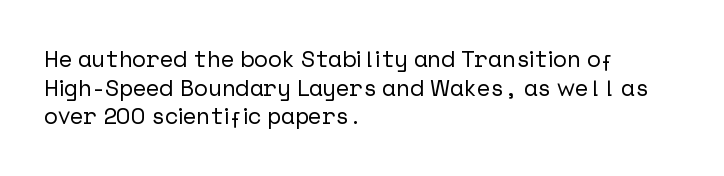
The image shows 23 px text type, upright; set left-aligned, line spacing 1.24x, normal letter spacing, not underlined.
